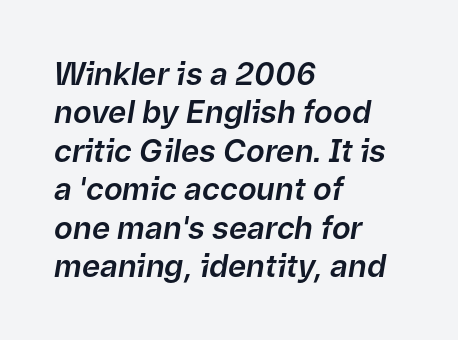
Teacher's note: observe the even left margin — that is flush-left alignment. No word sits above an underline. Looking at the ascenders, they clearly lean. No extra tracking has been applied to these lines. Looks like regular typesetting: each glyph gets only the width it needs.
